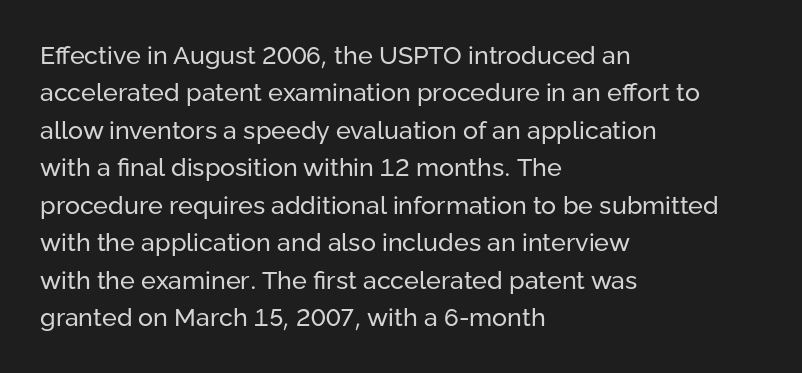
In CSS terms this would be text-align: left. Descenders are the only things crossing below the line. One glance says typical: line gaps are just what's usual. This is the regular roman posture of the typeface.
